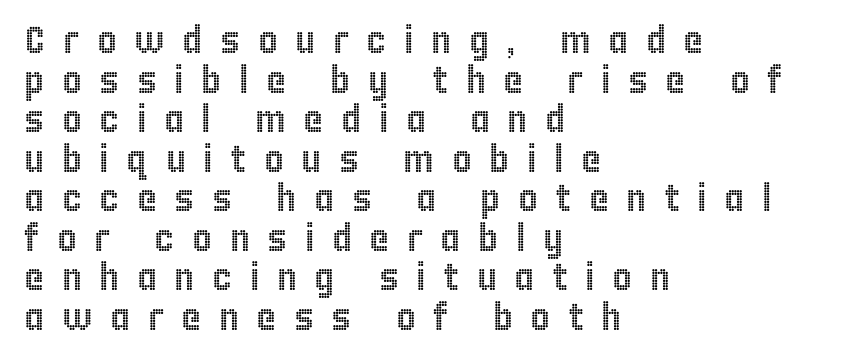
The image shows 38 px condensed type, upright; set left-aligned, tight line spacing (1.04x), unusually wide letter spacing (+0.46 em), not underlined; a large x-height.
